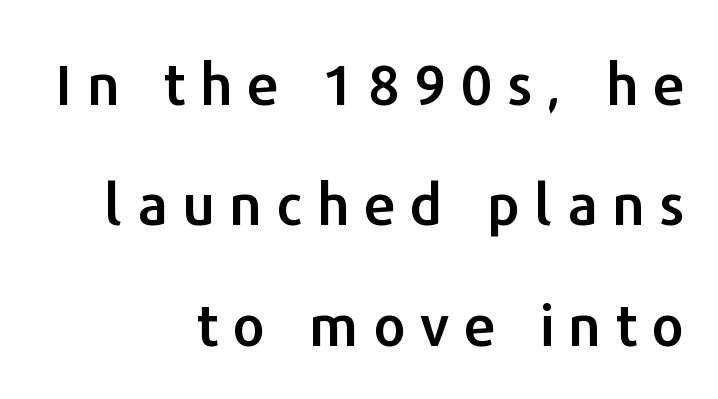
{"serif": "no", "italic": "no", "width": "normal", "stroke_contrast": "low", "x_height": "medium", "monospaced": "no", "underline": "no", "align": "right", "line_spacing": "loose", "line_spacing_ratio": 2.11, "letter_spacing": "wide", "letter_spacing_em": 0.25, "glyph_px": 57}
